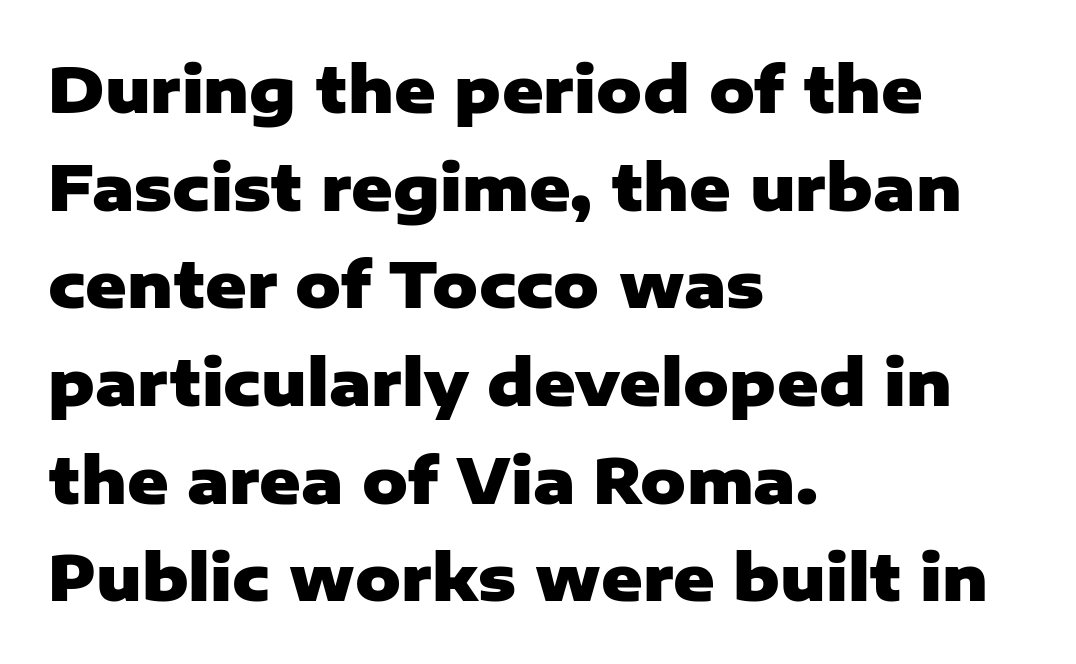
{"serif": "no", "italic": "no", "bold": "yes", "weight": "heavy", "width": "normal", "stroke_contrast": "low", "x_height": "medium", "monospaced": "no", "underline": "no", "align": "left", "line_spacing": "normal", "line_spacing_ratio": 1.55, "letter_spacing": "normal", "letter_spacing_em": 0.0, "glyph_px": 63}
